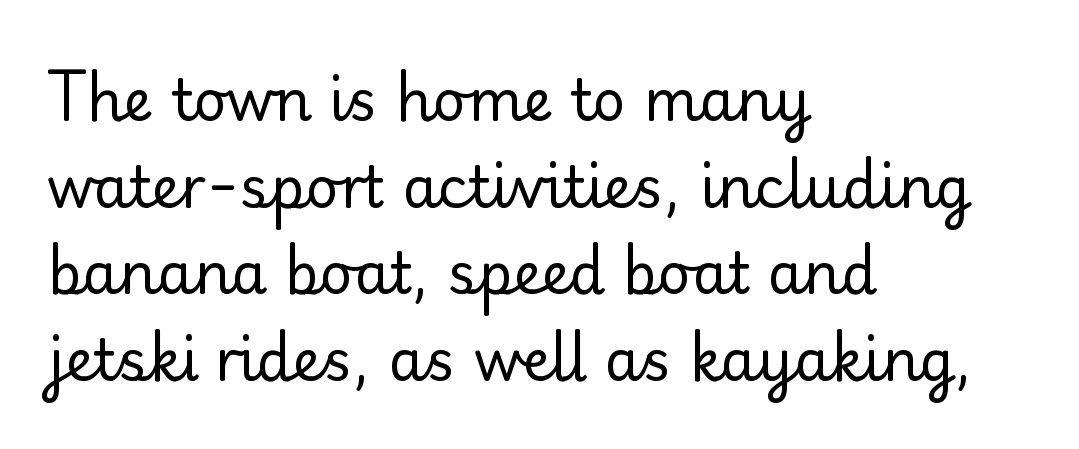
The image shows 57 px regular-weight sans-serif type, upright; set left-aligned, normal line spacing (1.52x), normal letter spacing, not underlined; low stroke contrast and a small x-height.
